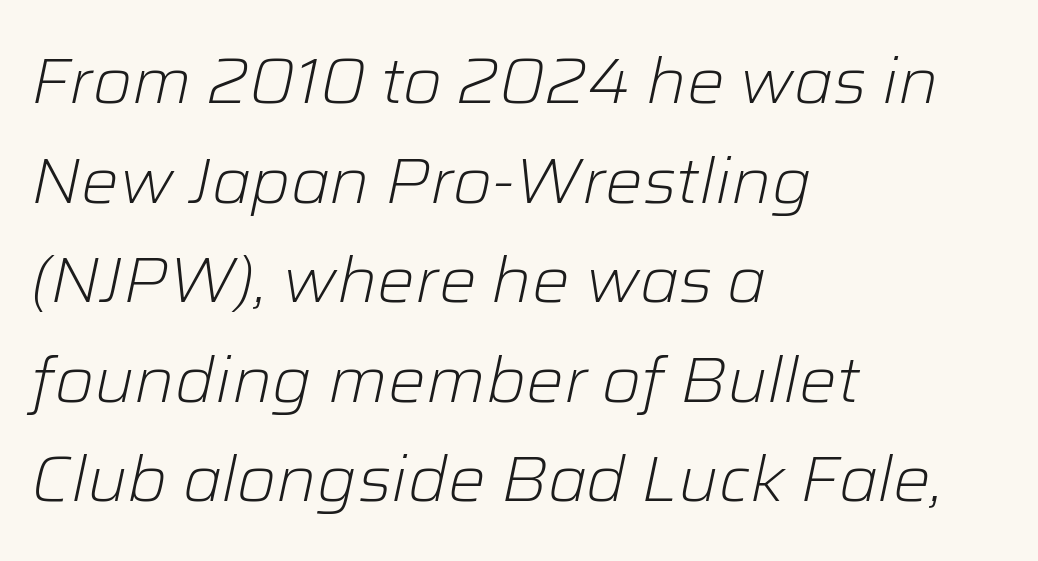
{"italic": "yes", "lean": "right", "slant_degrees": 12, "bold": "no", "weight": "light", "width": "normal", "stroke_contrast": "low", "x_height": "medium", "monospaced": "no", "underline": "no", "align": "left", "line_spacing": "normal", "line_spacing_ratio": 1.58, "letter_spacing": "normal", "letter_spacing_em": 0.0, "glyph_px": 63}
